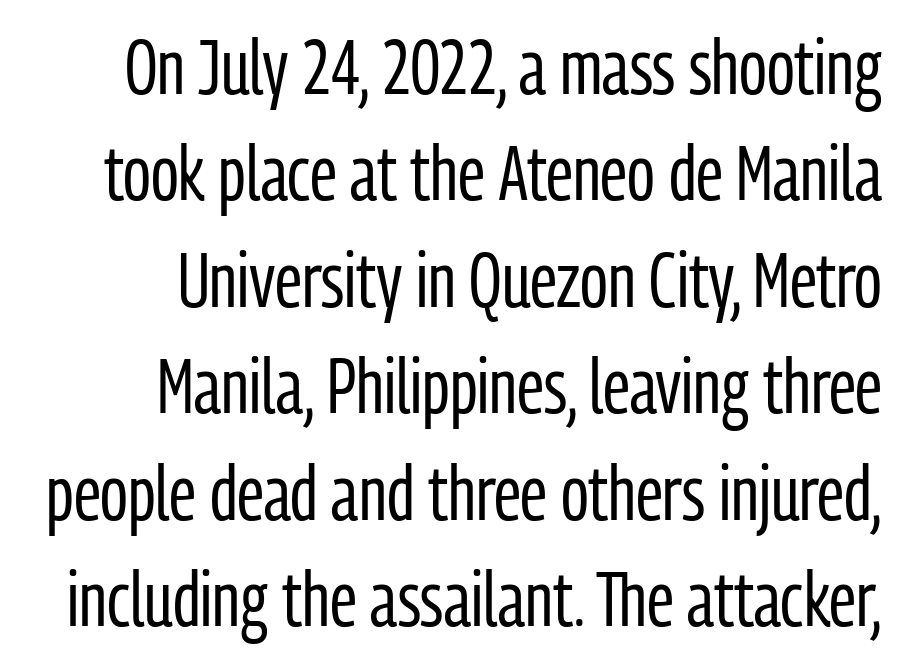
Q: Is the text bold? A: No.
Q: Is the text italic (slanted)? A: No, it is upright.
Q: Is the typeface a serif or a sans-serif typeface? A: Sans-serif.
Q: Is the text underlined? A: No.
Q: How is the paragraph aligned? A: Right-aligned.
Q: Is the spacing between letters normal or unusually wide? A: Normal.
Q: Is the spacing between lines tight, normal or loose? A: Normal.
Q: Width (condensed, normal, or wide)? A: Condensed.
Q: Stroke contrast? A: Low.
Q: x-height? A: Medium.
Q: Monospaced? A: No.
